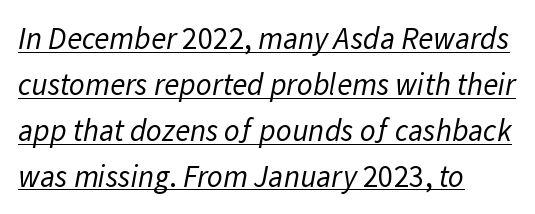
Q: Is the text bold? A: No.
Q: Is the typeface a serif or a sans-serif typeface? A: Sans-serif.
Q: Is the text underlined? A: Yes.
Q: How is the paragraph aligned? A: Left-aligned.
Q: Is the spacing between letters normal or unusually wide? A: Normal.
Q: Is the spacing between lines tight, normal or loose? A: Normal.
Q: Width (condensed, normal, or wide)? A: Normal.
Q: Stroke contrast? A: Low.
Q: x-height? A: Medium.
Q: Monospaced? A: No.
